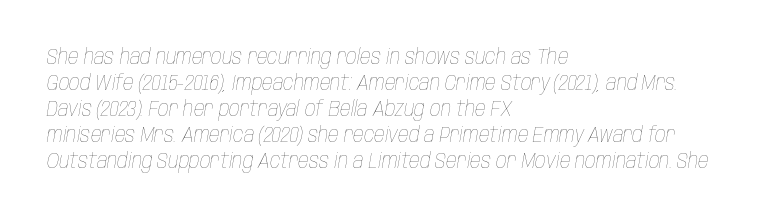
Q: Is the text bold? A: No.
Q: Is the text italic (slanted)? A: Yes, it leans right by about 10 degrees.
Q: Is the text underlined? A: No.
Q: How is the paragraph aligned? A: Left-aligned.
Q: Is the spacing between letters normal or unusually wide? A: Normal.
